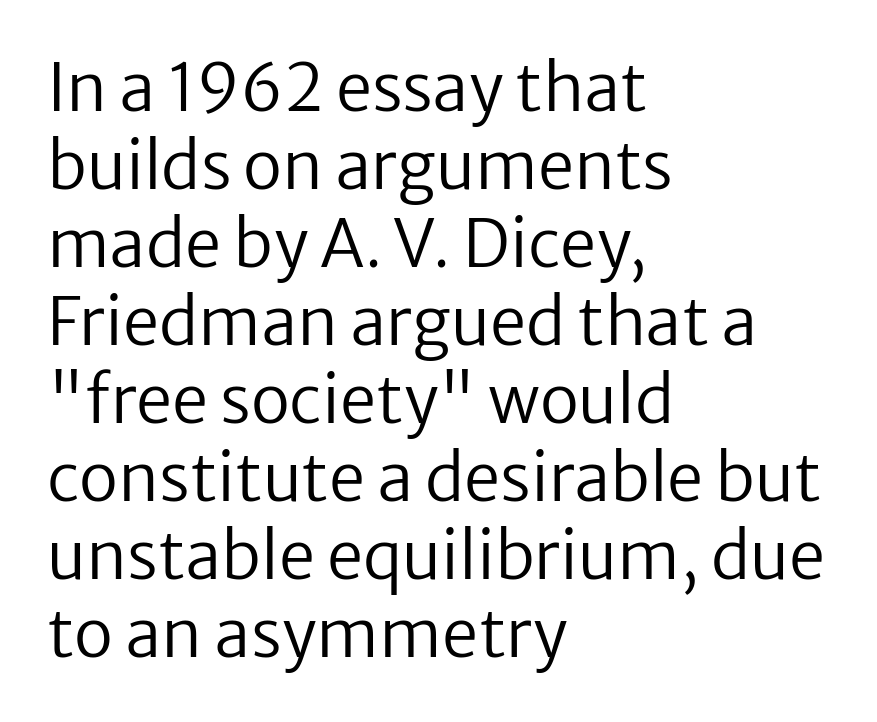
The image shows 65 px regular-weight sans-serif type, upright; set left-aligned, line spacing 1.2x, normal letter spacing, not underlined; low stroke contrast and a medium x-height.
